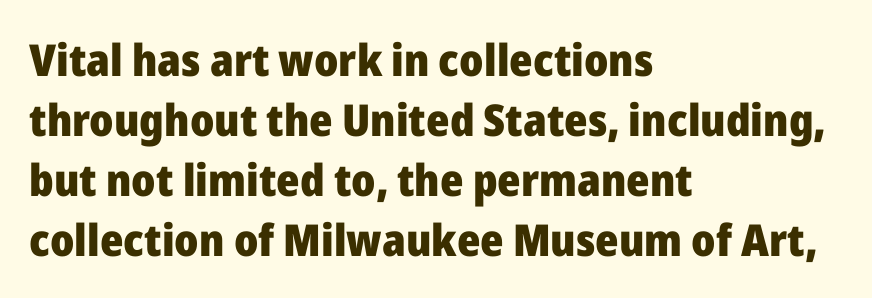
The face used here is proportionally spaced, like ordinary book or web type. The string is rendered with underlining switched off. The font's upright variant was chosen for this text. Horizontal alignment here is leftward, the default for most running prose. Plenty of ink on the page — the face is bold. Words appear dense and cohesive because spacing is normal.
